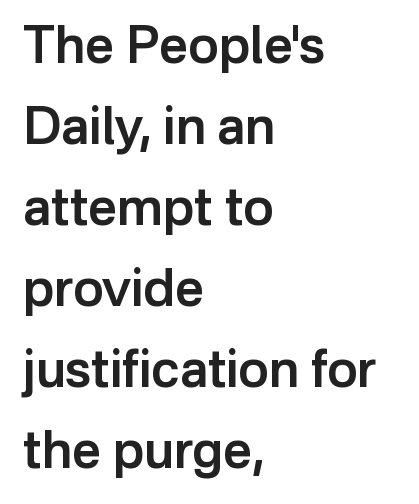
Q: Is the text bold? A: Semi-bold.
Q: Is the text italic (slanted)? A: No, it is upright.
Q: Is the typeface a serif or a sans-serif typeface? A: Sans-serif.
Q: Is the text underlined? A: No.
Q: How is the paragraph aligned? A: Left-aligned.
Q: Is the spacing between letters normal or unusually wide? A: Normal.
Q: Is the spacing between lines tight, normal or loose? A: Normal.
Q: Width (condensed, normal, or wide)? A: Normal.
Q: Stroke contrast? A: Low.
Q: x-height? A: Medium.
Q: Monospaced? A: No.
